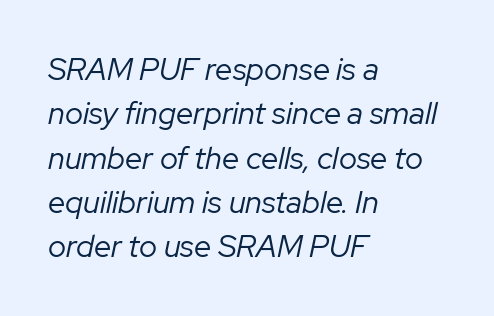
Observe the lean: these are italic letterforms. Reading down the column, the eye jumps a familiar distance to each next line. Is this a fixed-width face? No — the glyphs have proportional, varying widths. This rendering leaves character spacing at its baseline value.
